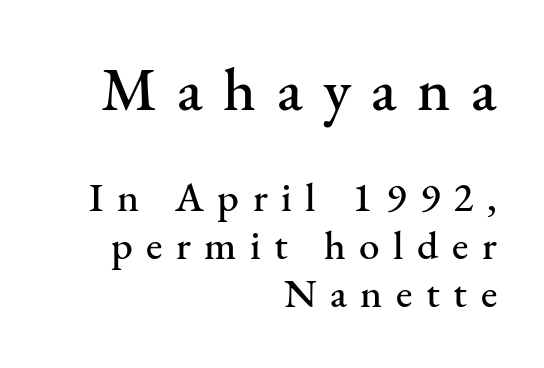
Q: Is the text italic (slanted)? A: No, it is upright.
Q: Is the typeface a serif or a sans-serif typeface? A: Serif.
Q: Is the text underlined? A: No.
Q: How is the paragraph aligned? A: Right-aligned.
Q: Is the spacing between letters normal or unusually wide? A: Unusually wide.
Q: Which block of text is set in a larger size, the first (top) or the second (bottom)? A: The first (top) one.
Q: Width (condensed, normal, or wide)? A: Normal.
Q: Stroke contrast? A: Medium.
Q: x-height? A: Small.
Q: Monospaced? A: No.
